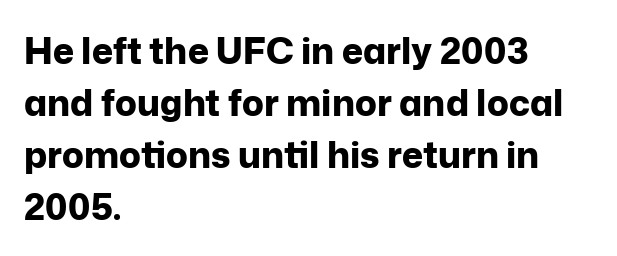
The image shows 36 px bold sans-serif type, upright; set left-aligned, normal line spacing (1.44x), normal letter spacing, not underlined; low stroke contrast and a medium x-height.
